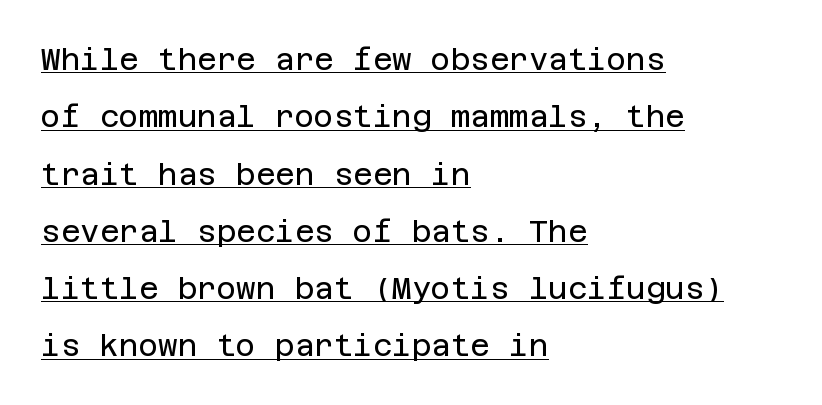
Observe the ordinary spacing: letters are neighbours, not strangers. The glyphs in this specimen are sans serif. The lines are spread far apart with generous leading. The rag falls on the right side of this text block.
